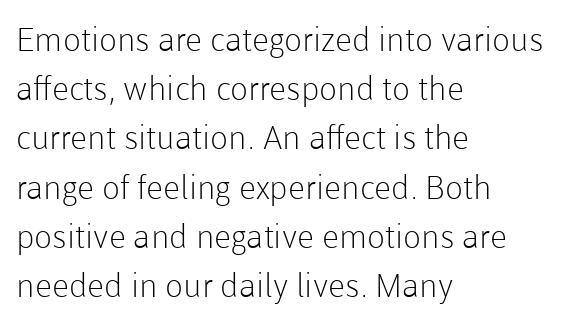
One glance says typical: line gaps are just what's usual. Is this a heavy cut? Hardly; it is regular or lighter. The rendering shows plain stroke endings on the letterforms — a sans-serif design. Does the lettering tilt? It doesn't — this is upright. Letter spacing: default. The space directly below the letters is spotless.
